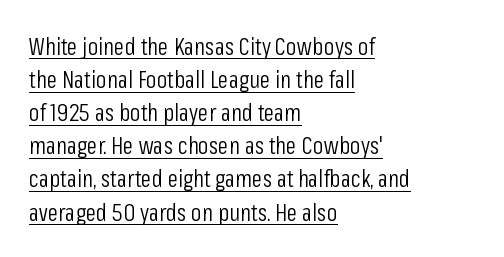
The strokes are not fattened; the text isn't bold. A classic flush-left, rag-right setting is used for this passage. Standard letterfit; no display-style spreading of the glyphs. The space between consecutive lines is moderate. Students, observe the line beneath the letters — that is underlining. Italic? Not at all — the glyphs are vertical.
